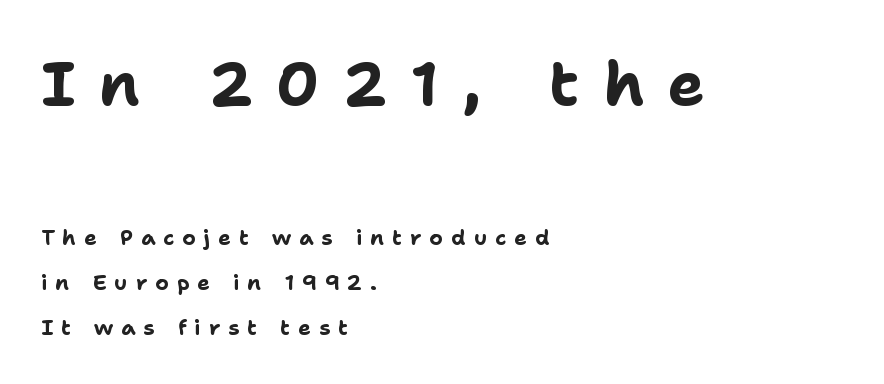
The image shows 62 px bold sans-serif type, upright; set left-aligned, loose line spacing (2.14x), unusually wide letter spacing (+0.38 em), not underlined; the first (top) block is 2.95x larger; low stroke contrast and a medium x-height.
